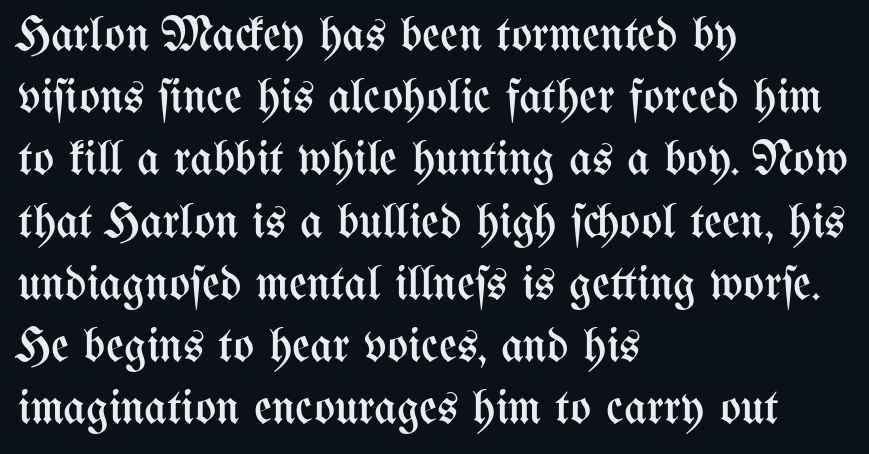
Q: Is the text bold? A: No.
Q: Is the text italic (slanted)? A: No, it is upright.
Q: Is the text underlined? A: No.
Q: How is the paragraph aligned? A: Left-aligned.
Q: Is the spacing between letters normal or unusually wide? A: Normal.
Q: Is the spacing between lines tight, normal or loose? A: Normal.
Q: Width (condensed, normal, or wide)? A: Condensed.
Q: Stroke contrast? A: Medium.
Q: x-height? A: Medium.
Q: Monospaced? A: No.
